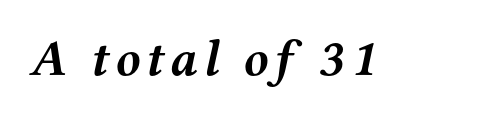
Does the weight exceed regular? Yes, all the way to bold. A bare baseline throughout the passage. The type family on display is of the serif kind. Italic: yes, the glyphs are oblique.
